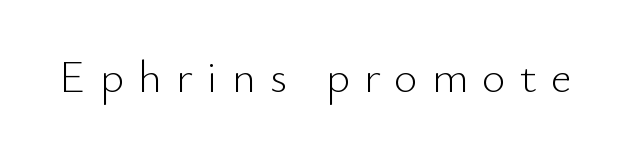
The image shows 46 px light sans-serif type, upright; set unusually wide letter spacing (+0.3 em), not underlined; low stroke contrast and a small x-height.
